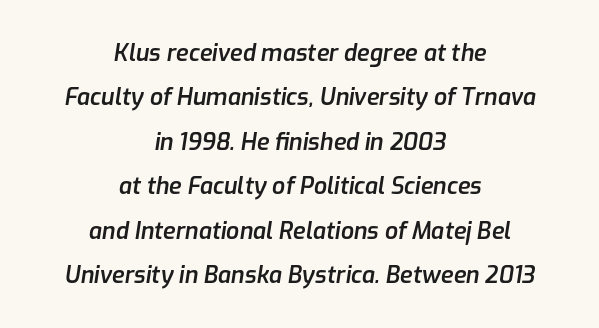
Q: Is the text bold? A: Semi-bold.
Q: Is the text italic (slanted)? A: Yes, it leans right by about 9 degrees.
Q: Is the text underlined? A: No.
Q: How is the paragraph aligned? A: Centered.
Q: Is the spacing between letters normal or unusually wide? A: Normal.
Q: Is the spacing between lines tight, normal or loose? A: Loose.
